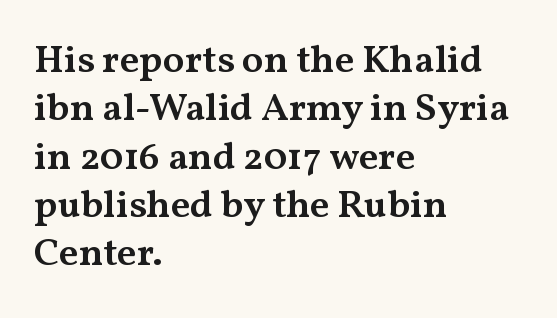
The image shows 39 px semibold, wide serif type, upright; set left-aligned, line spacing 1.24x, normal letter spacing, not underlined; medium stroke contrast and a medium x-height.
